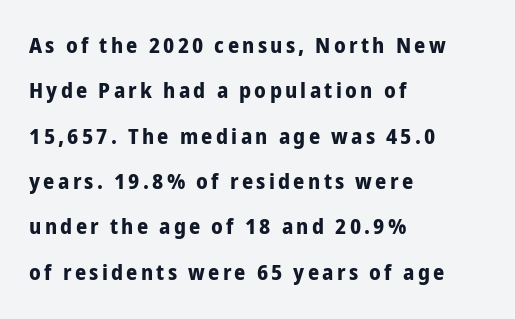
Airy leading. The rendering anchors every line to the left-hand side. Check the space under the baseline: it is left empty. Pretty heavy lettering here — definitely bold. In terms of posture, this sample is upright.
